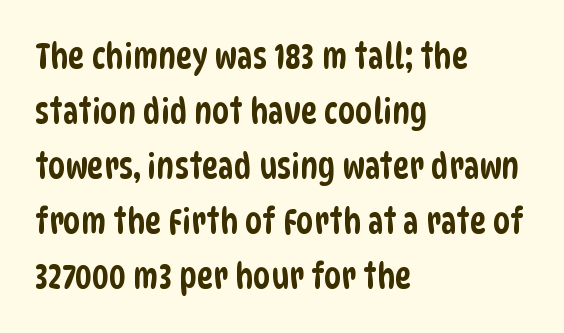
The image shows 35 px condensed sans-serif type; set left-aligned, normal line spacing (1.57x), normal letter spacing, not underlined; low stroke contrast and a large x-height.
